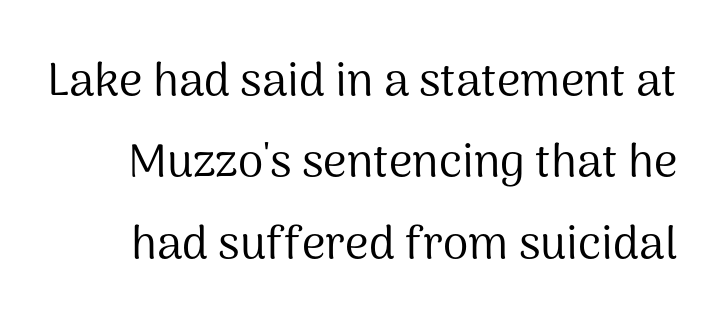
Weight: in the light-to-regular range. Serif or sans? Sans — the stroke terminals are bare. Do the letters lean? They stand straight. Lines of text with bare space underneath. Looks like regular typesetting: each glyph gets only the width it needs.
